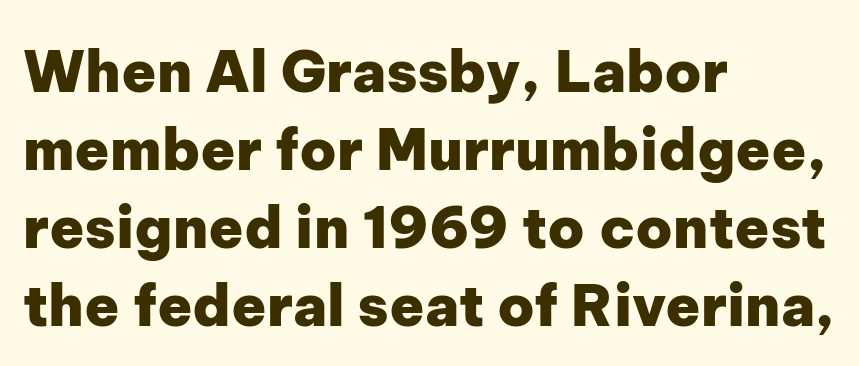
When letters stand straight like this, we call the style roman or upright. The space beneath each line is pristine and unruled. Varying glyph widths throughout — classic text-font behaviour. The paragraph shown leans on its left margin. Heavy-handed strokes throughout: this text is bold.
